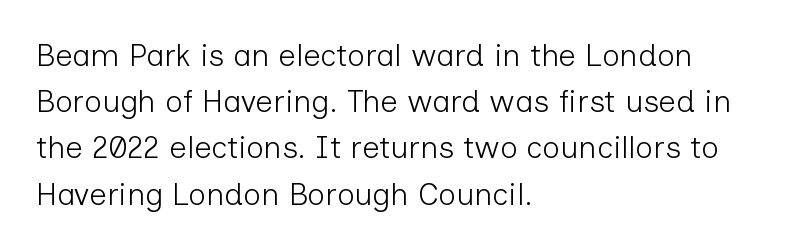
This rendering leaves character spacing at its baseline value. Serif or sans? Sans — the stroke terminals are bare. Line beginnings align vertically; line endings do not. If you drew a line through each stem, it would be perfectly vertical. Stem width sits at or under what a default text font uses.
